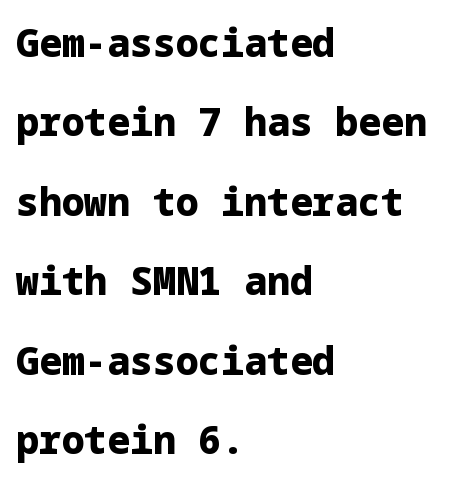
Q: Is the text bold? A: Yes.
Q: Is the text italic (slanted)? A: No, it is upright.
Q: Is the typeface a serif or a sans-serif typeface? A: Sans-serif.
Q: Is the text underlined? A: No.
Q: How is the paragraph aligned? A: Left-aligned.
Q: Is the spacing between letters normal or unusually wide? A: Normal.
Q: Is the spacing between lines tight, normal or loose? A: Loose.
Q: Width (condensed, normal, or wide)? A: Normal.
Q: Stroke contrast? A: Low.
Q: x-height? A: Medium.
